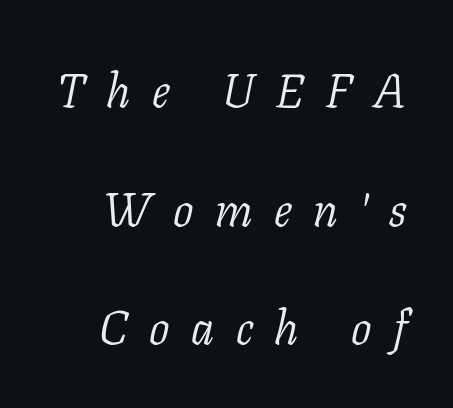
The image shows 48 px light serif type, italic (leaning right); set loose line spacing (2.47x), unusually wide letter spacing (+0.45 em), not underlined; low stroke contrast and a medium x-height.
